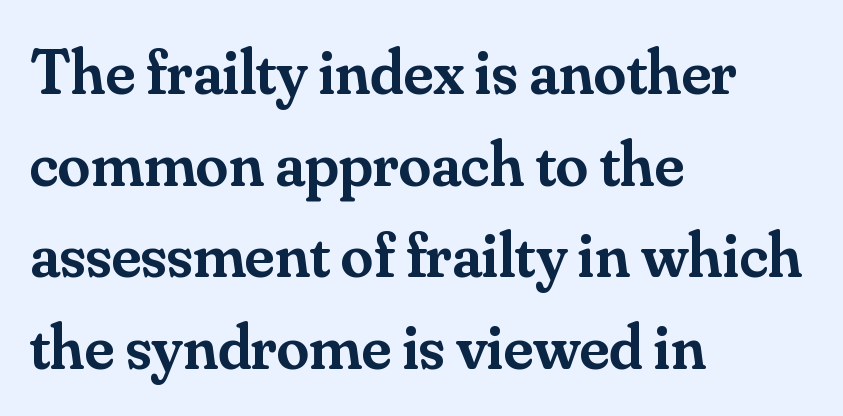
The lines in this sample share a left origin and differ only in where they stop. This sample keeps an unexceptional amount of space between lines. The axis of the letterforms is exactly vertical. The area under the type is left untouched.
